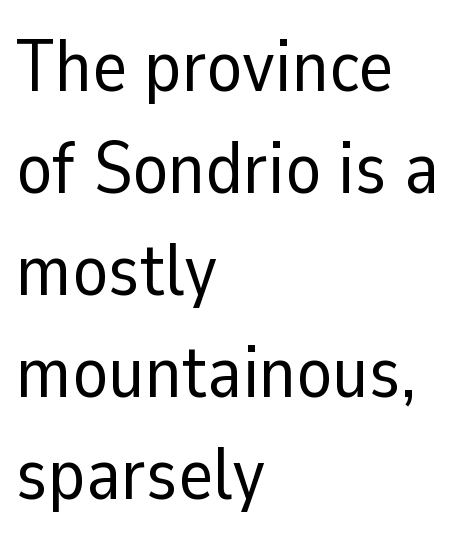
The rendering keeps characters at their native spacing. Proportional: the letters do not fall into vertical columns. These lines stack with their left ends in a neat column. This block has exactly the height ordinary leading produces. Beneath every word, the page is bare.
